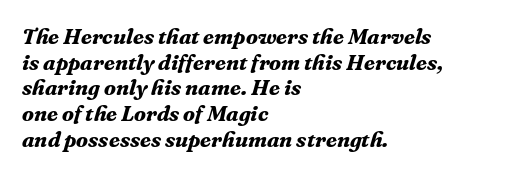
Q: Is the text bold? A: Yes.
Q: Is the text italic (slanted)? A: Yes, it leans right by about 16 degrees.
Q: Is the text underlined? A: No.
Q: How is the paragraph aligned? A: Left-aligned.
Q: Is the spacing between letters normal or unusually wide? A: Normal.
